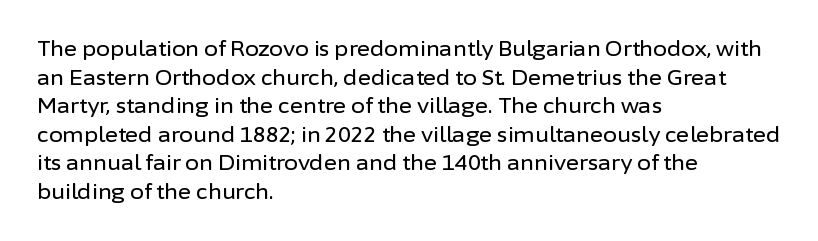
Q: Is the text italic (slanted)? A: No, it is upright.
Q: Is the text underlined? A: No.
Q: How is the paragraph aligned? A: Left-aligned.
Q: Is the spacing between letters normal or unusually wide? A: Normal.
Q: Is the spacing between lines tight, normal or loose? A: Normal.
